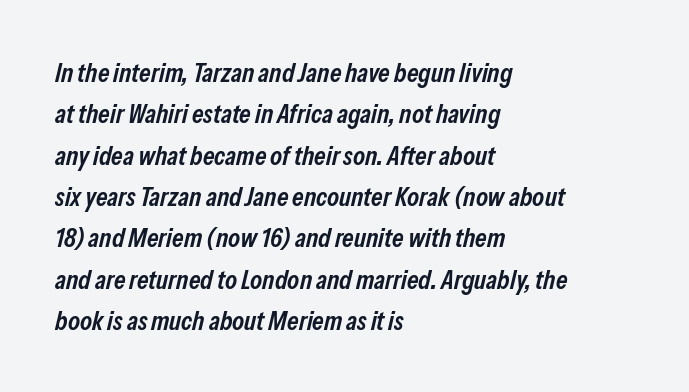
Q: Is the text bold? A: Semi-bold.
Q: Is the text italic (slanted)? A: Yes, it leans right by about 13 degrees.
Q: Is the text underlined? A: No.
Q: How is the paragraph aligned? A: Left-aligned.
Q: Is the spacing between letters normal or unusually wide? A: Normal.
Q: Is the spacing between lines tight, normal or loose? A: Normal.
